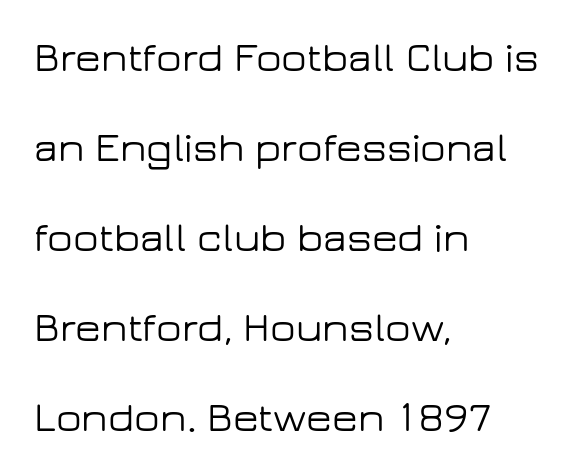
Grotesque or geometric, the face here clearly has no serifs. This is the regular roman posture of the typeface. Caption: multi-line text, flush left, ragged right. The letters advance in unequal steps, a hallmark of proportional type. A typesetter would call this zero additional tracking.
